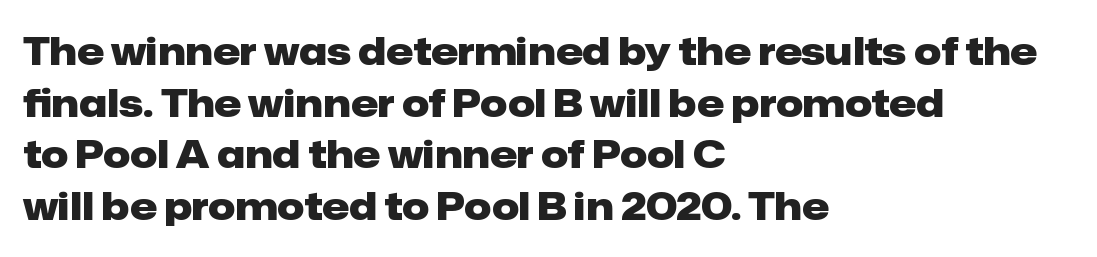
The lettering stays uniformly vertical, giving the passage a roman look. The strip under each line holds only bare page. Observe the absence of serifs on each vertical stroke in this sample. Summary of weight: heavy, a full bold. The line-height multiplier appears to be the usual default.
